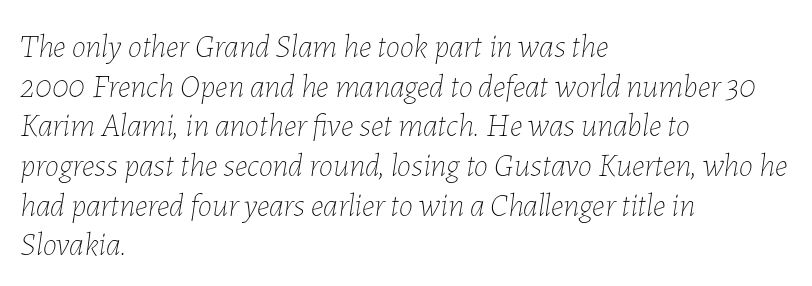
Q: Is the text bold? A: No.
Q: Is the text italic (slanted)? A: Yes, it leans right by about 7 degrees.
Q: Is the text underlined? A: No.
Q: How is the paragraph aligned? A: Left-aligned.
Q: Is the spacing between letters normal or unusually wide? A: Normal.
Q: Width (condensed, normal, or wide)? A: Normal.
Q: Stroke contrast? A: Low.
Q: x-height? A: Medium.
Q: Monospaced? A: No.
